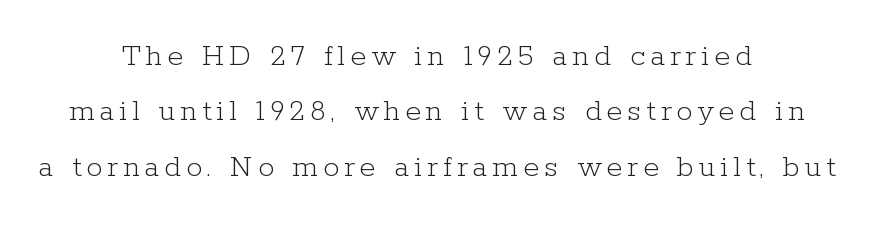
The image shows 32 px light serif type, upright; set centered, line spacing 1.73x, not underlined; low stroke contrast and a medium x-height.
